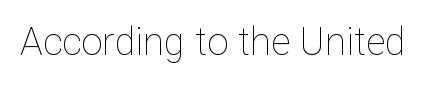
{"italic": "no", "bold": "no", "weight": "thin", "width": "normal", "stroke_contrast": "low", "x_height": "medium", "monospaced": "no", "underline": "no", "letter_spacing": "normal", "letter_spacing_em": 0.0, "glyph_px": 38}
